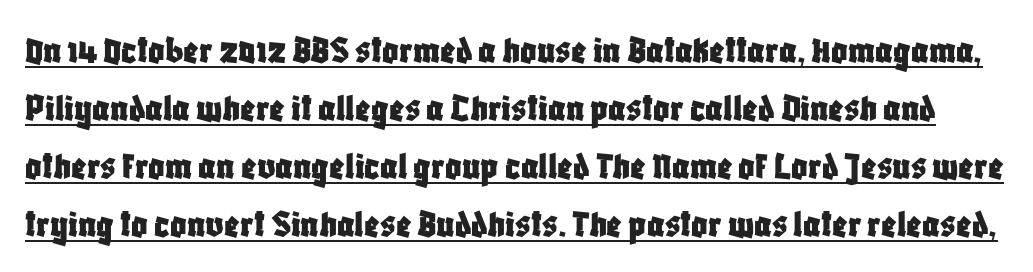
The image shows 40 px condensed sans-serif type, upright; set normal line spacing (1.45x), normal letter spacing, underlined; low stroke contrast and a large x-height.
